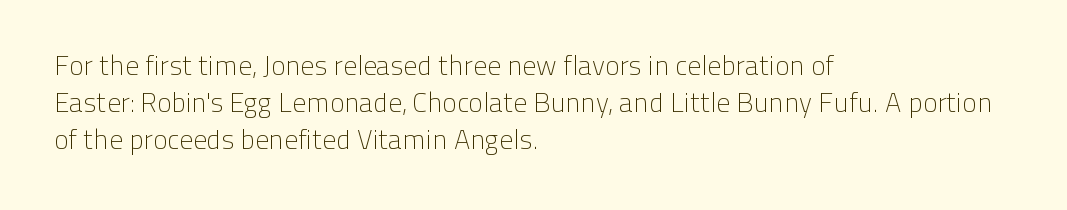
{"italic": "no", "bold": "no", "underline": "no", "align": "left", "line_spacing": "normal", "line_spacing_ratio": 1.37, "letter_spacing": "normal", "letter_spacing_em": 0.0, "glyph_px": 27}
